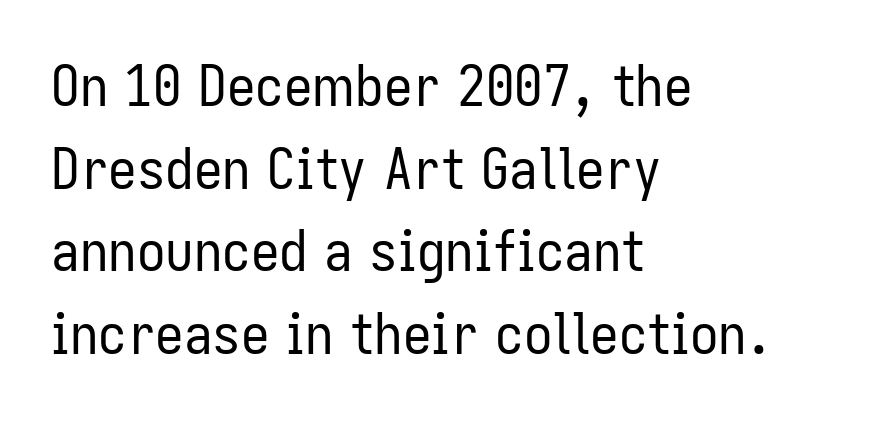
The image shows 57 px regular-weight, condensed sans-serif type, upright; set left-aligned, normal line spacing (1.45x), normal letter spacing, not underlined; low stroke contrast and a medium x-height.
